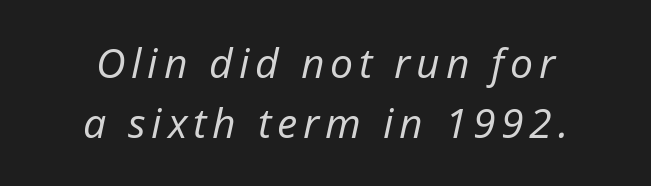
Q: Is the text bold? A: No.
Q: Is the text italic (slanted)? A: Yes, it leans right by about 12 degrees.
Q: Is the text underlined? A: No.
Q: How is the paragraph aligned? A: Centered.
Q: Is the spacing between lines tight, normal or loose? A: Normal.
Q: Width (condensed, normal, or wide)? A: Normal.
Q: Stroke contrast? A: Low.
Q: x-height? A: Medium.
Q: Monospaced? A: No.
